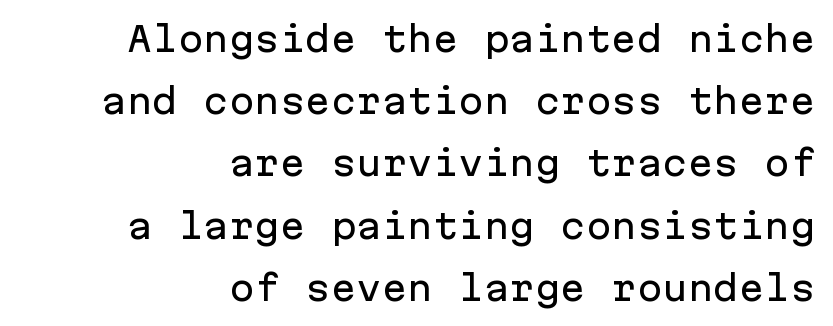
Q: Is the text italic (slanted)? A: No, it is upright.
Q: Is the typeface a serif or a sans-serif typeface? A: Sans-serif.
Q: Is the text underlined? A: No.
Q: How is the paragraph aligned? A: Right-aligned.
Q: Is the spacing between letters normal or unusually wide? A: Normal.
Q: Width (condensed, normal, or wide)? A: Normal.
Q: Stroke contrast? A: Low.
Q: x-height? A: Medium.
Q: Monospaced? A: Yes.
